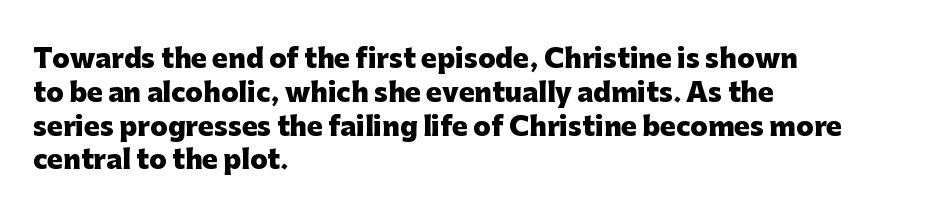
Q: Is the text bold? A: Yes.
Q: Is the text italic (slanted)? A: No, it is upright.
Q: Is the text underlined? A: No.
Q: How is the paragraph aligned? A: Left-aligned.
Q: Is the spacing between letters normal or unusually wide? A: Normal.
Q: Is the spacing between lines tight, normal or loose? A: Normal.
